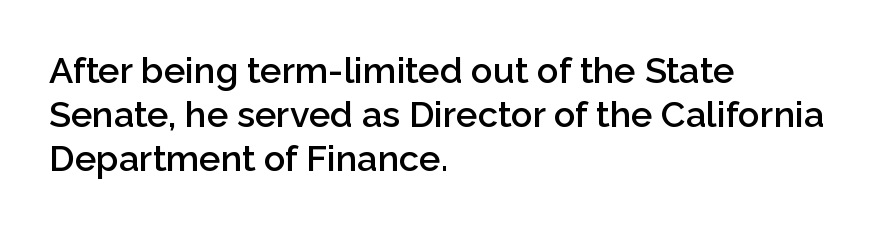
{"serif": "no", "italic": "no", "bold": "semi", "weight": "semibold", "width": "normal", "stroke_contrast": "low", "x_height": "medium", "monospaced": "no", "underline": "no", "align": "left", "line_spacing_ratio": 1.22, "letter_spacing": "normal", "letter_spacing_em": 0.0, "glyph_px": 36}
